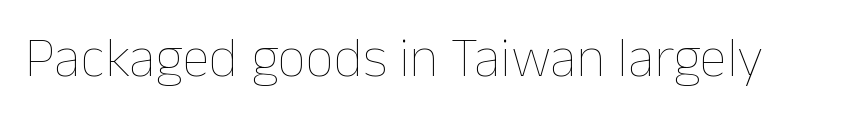
The image shows 56 px thin type, upright; set normal letter spacing, not underlined; low stroke contrast and a medium x-height.
